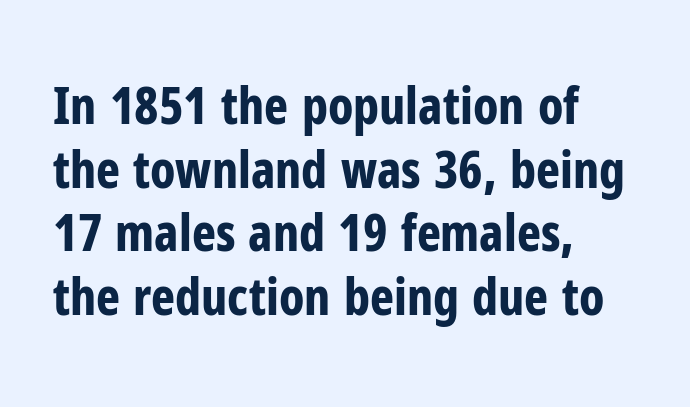
The image shows 51 px bold, condensed sans-serif type, upright; set left-aligned, normal line spacing (1.25x), normal letter spacing, not underlined; low stroke contrast and a medium x-height.
